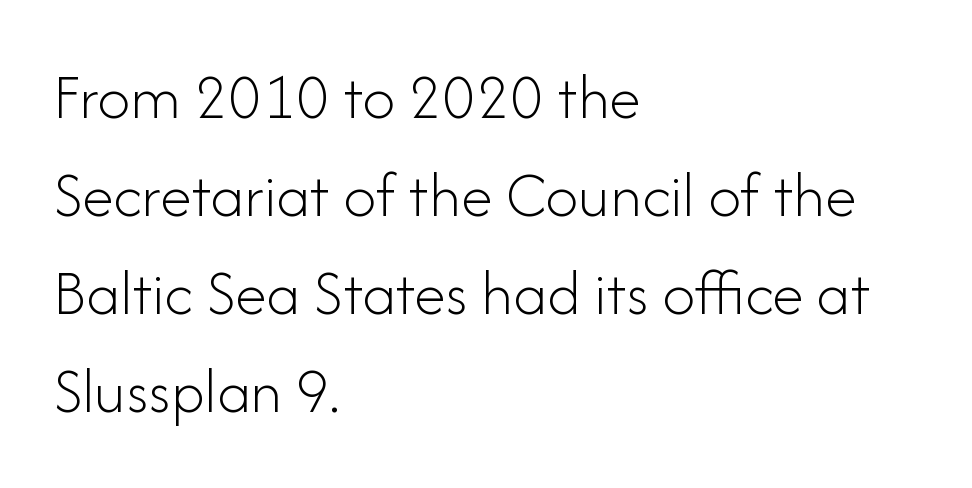
{"serif": "no", "italic": "no", "bold": "no", "weight": "light", "width": "normal", "stroke_contrast": "low", "x_height": "small", "monospaced": "no", "underline": "no", "align": "left", "line_spacing": "normal", "line_spacing_ratio": 1.51, "letter_spacing": "normal", "letter_spacing_em": 0.0, "glyph_px": 65}
